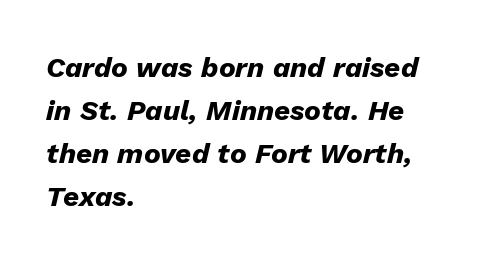
Q: Is the text bold? A: Yes.
Q: Is the text italic (slanted)? A: Yes, it leans right by about 13 degrees.
Q: Is the text underlined? A: No.
Q: How is the paragraph aligned? A: Left-aligned.
Q: Is the spacing between letters normal or unusually wide? A: Normal.
Q: Is the spacing between lines tight, normal or loose? A: Normal.
Q: Width (condensed, normal, or wide)? A: Normal.
Q: Stroke contrast? A: Low.
Q: x-height? A: Medium.
Q: Monospaced? A: No.
